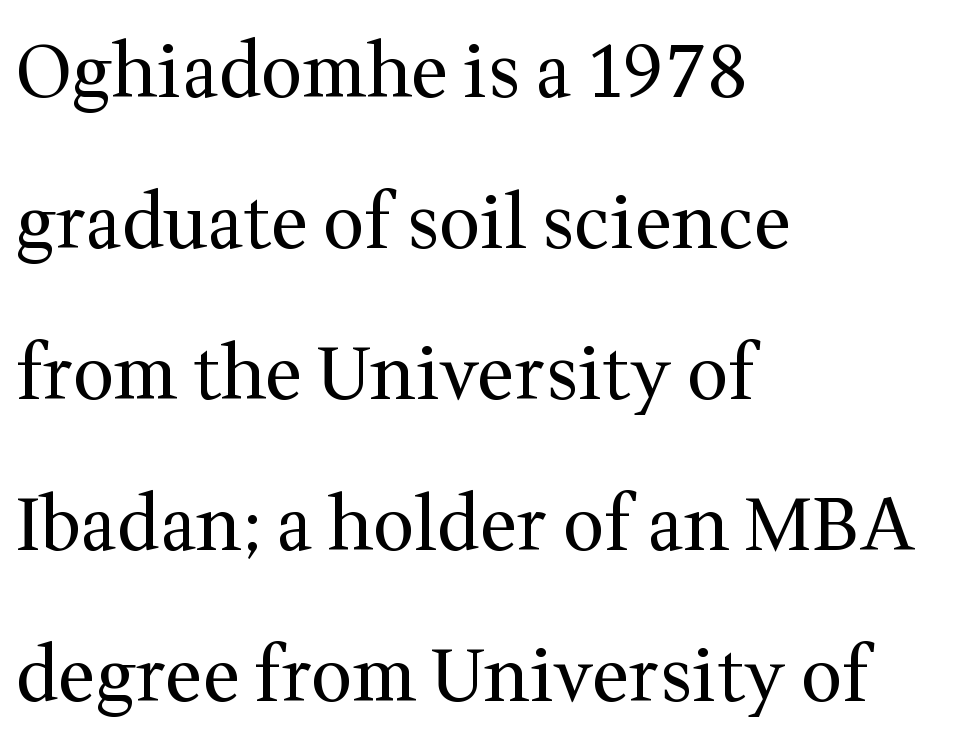
The image shows 73 px regular-weight serif type, upright; set left-aligned, loose line spacing (2.07x), normal letter spacing, not underlined; medium stroke contrast and a medium x-height.
